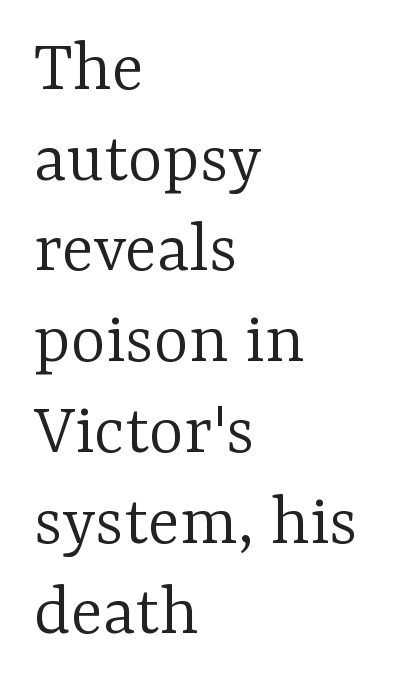
Character widths vary here, with narrow letters taking less room than wide ones. Standard letterfit; no display-style spreading of the glyphs. Italic: no, the glyphs are upright roman. The strip under each line holds only bare page. A quiet, ordinary-to-light weight characterises the typeface. Type style note: has serifs.
